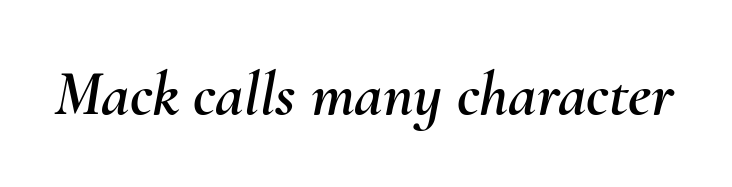
The image shows 64 px text type, italic (leaning right); set normal letter spacing, not underlined; medium stroke contrast and a small x-height.
